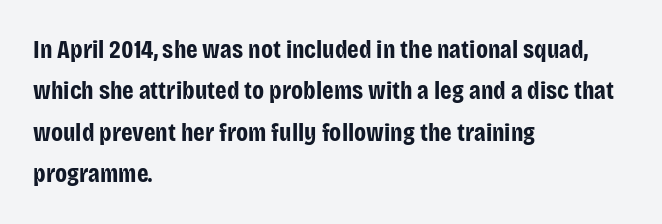
The image shows 26 px bold type, upright; set left-aligned, normal line spacing (1.59x), normal letter spacing, not underlined.
